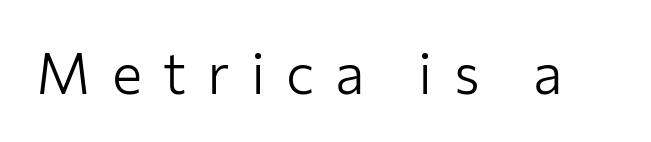
Is this a fixed-width face? No — the glyphs have proportional, varying widths. Serifs: no, the terminals of the letterforms are clean. What stands out about the letter spacing? Its width — letters are far apart. The strip under each line holds only bare page. Is the stroke heavy? The answer is a plain regular-or-lighter. This sample uses an upright cut, with every glyph sitting square on the baseline.
